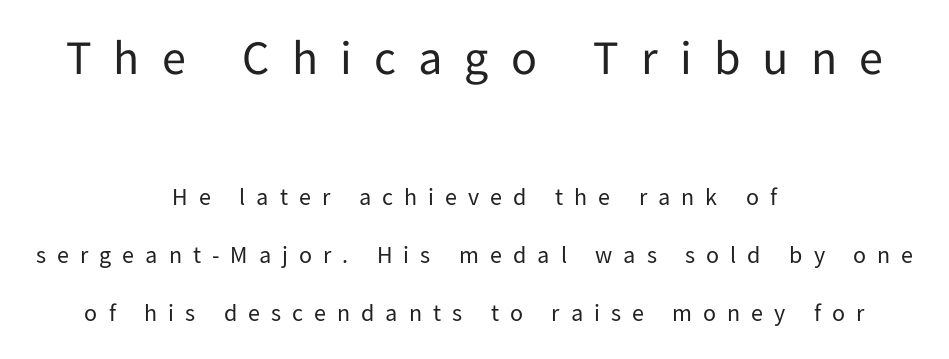
Q: Is the text bold? A: No.
Q: Is the text italic (slanted)? A: No, it is upright.
Q: Is the typeface a serif or a sans-serif typeface? A: Sans-serif.
Q: Is the text underlined? A: No.
Q: How is the paragraph aligned? A: Centered.
Q: Is the spacing between letters normal or unusually wide? A: Unusually wide.
Q: Is the spacing between lines tight, normal or loose? A: Loose.
Q: Which block of text is set in a larger size, the first (top) or the second (bottom)? A: The first (top) one.
Q: Width (condensed, normal, or wide)? A: Normal.
Q: Stroke contrast? A: Low.
Q: x-height? A: Medium.
Q: Monospaced? A: No.
